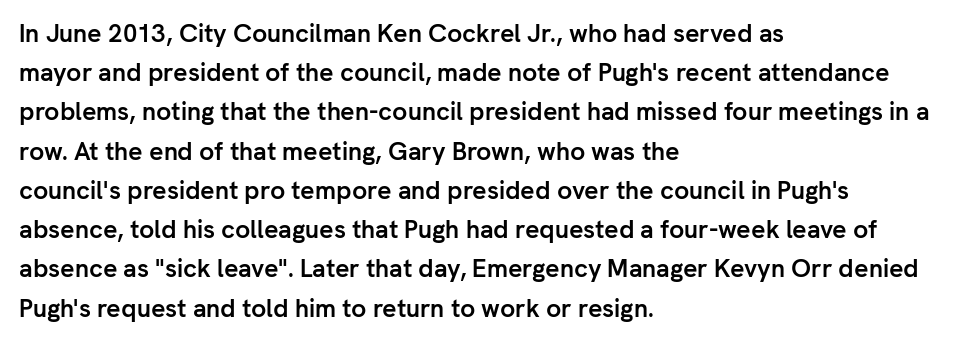
The image shows 25 px bold type, upright; set left-aligned, normal line spacing (1.57x), normal letter spacing, not underlined.
